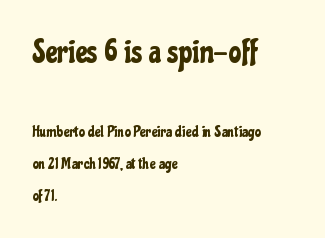
{"serif": "no", "italic": "no", "width": "condensed", "stroke_contrast": "low", "x_height": "medium", "monospaced": "no", "underline": "no", "align": "left", "line_spacing": "loose", "line_spacing_ratio": 2.0, "letter_spacing": "normal", "letter_spacing_em": 0.0, "larger_block": "first", "size_ratio": 2.0, "glyph_px": 32}
